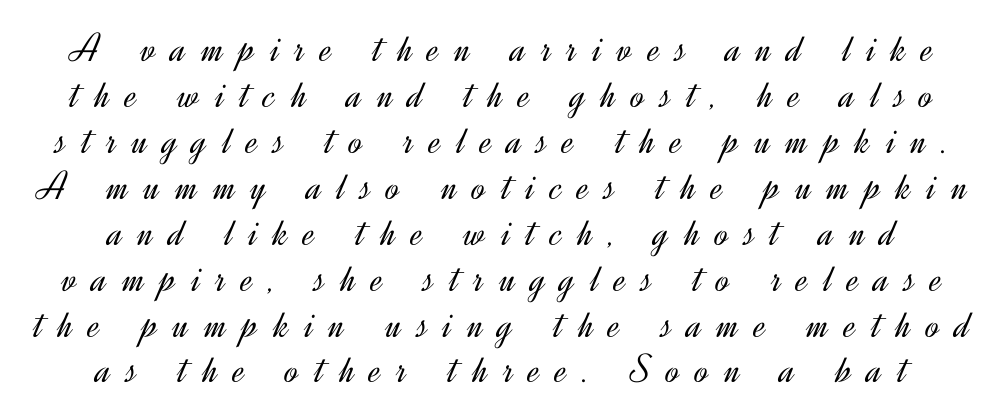
The image shows 41 px light sans-serif type; set centered, tight line spacing (1.12x), unusually wide letter spacing (+0.38 em), not underlined; a small x-height.
